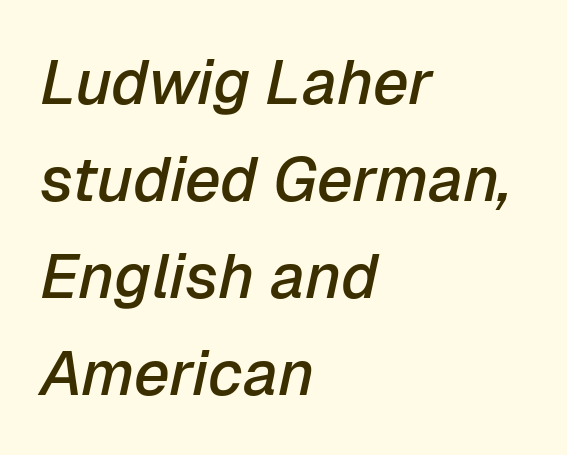
Q: Is the text bold? A: Semi-bold.
Q: Is the text italic (slanted)? A: Yes, it leans right by about 12 degrees.
Q: Is the text underlined? A: No.
Q: How is the paragraph aligned? A: Left-aligned.
Q: Is the spacing between letters normal or unusually wide? A: Normal.
Q: Is the spacing between lines tight, normal or loose? A: Normal.
Q: Width (condensed, normal, or wide)? A: Normal.
Q: Stroke contrast? A: Low.
Q: x-height? A: Medium.
Q: Monospaced? A: No.
